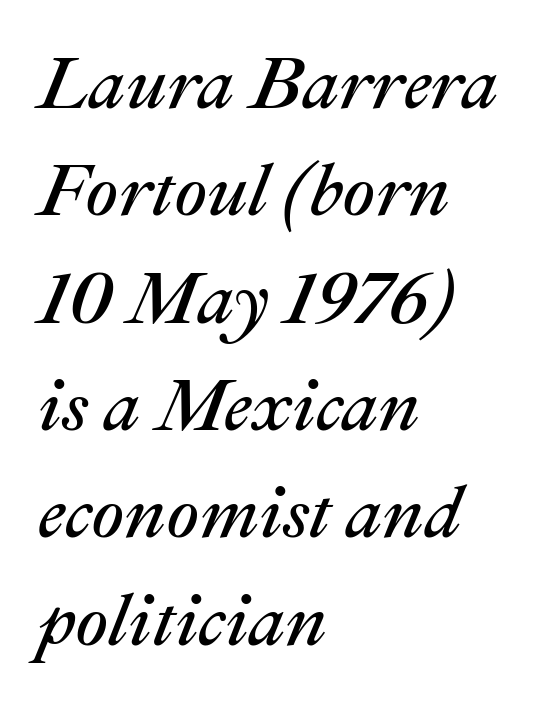
The image shows 73 px regular-weight type, italic (leaning right); set left-aligned, normal line spacing (1.47x), normal letter spacing, not underlined; medium stroke contrast and a medium x-height.
